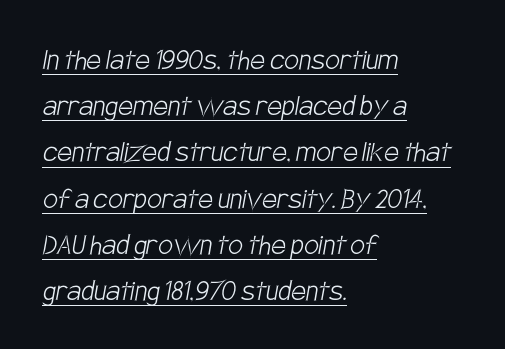
Q: Is the text bold? A: No.
Q: Is the typeface a serif or a sans-serif typeface? A: Sans-serif.
Q: Is the text underlined? A: Yes.
Q: How is the paragraph aligned? A: Left-aligned.
Q: Is the spacing between letters normal or unusually wide? A: Normal.
Q: Is the spacing between lines tight, normal or loose? A: Normal.
Q: Width (condensed, normal, or wide)? A: Condensed.
Q: Stroke contrast? A: Low.
Q: x-height? A: Large.
Q: Monospaced? A: No.
